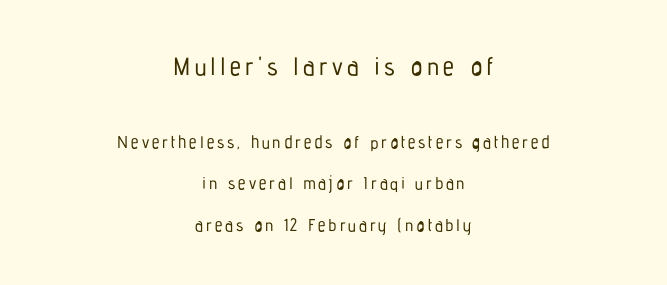
The image shows 25 px text type, upright; set centered, loose line spacing (2.44x), not underlined; the first (top) block is 1.47x larger.
